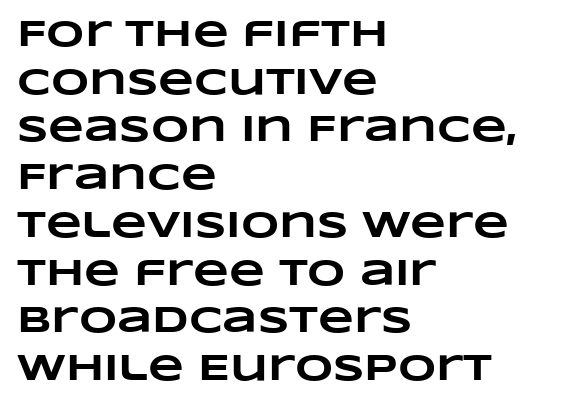
{"bold": "yes", "weight": "heavy", "width": "wide", "stroke_contrast": "low", "x_height": "large", "monospaced": "no", "underline": "no", "align": "left", "line_spacing": "normal", "line_spacing_ratio": 1.29, "letter_spacing": "normal", "letter_spacing_em": 0.0, "glyph_px": 37}
